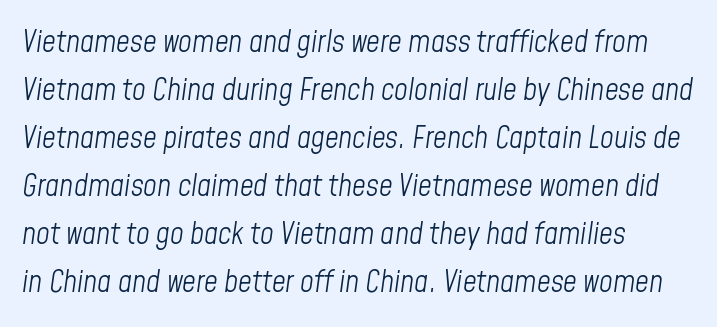
{"italic": "yes", "lean": "right", "slant_degrees": 8, "bold": "no", "weight": "light", "width": "condensed", "stroke_contrast": "low", "x_height": "medium", "monospaced": "no", "underline": "no", "align": "left", "line_spacing": "normal", "line_spacing_ratio": 1.6, "letter_spacing": "normal", "letter_spacing_em": 0.0, "glyph_px": 30}
